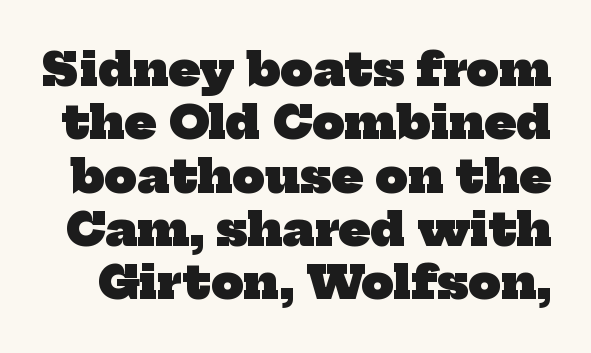
{"serif": "yes", "bold": "yes", "weight": "heavy", "width": "normal", "stroke_contrast": "low", "x_height": "medium", "monospaced": "no", "underline": "no", "line_spacing_ratio": 1.16, "letter_spacing": "normal", "letter_spacing_em": 0.0, "glyph_px": 46}
